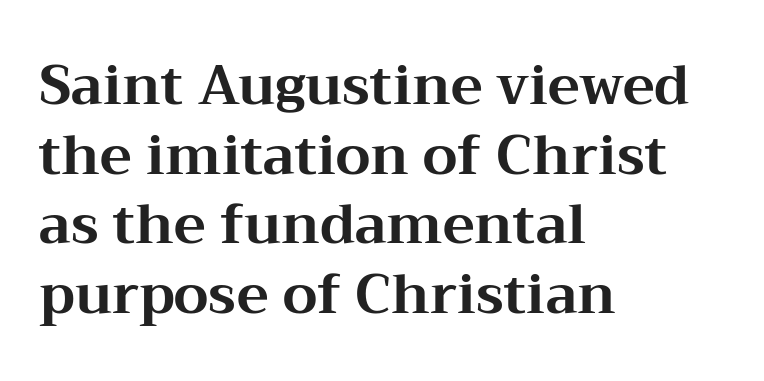
The image shows 54 px bold, wide serif type, upright; set left-aligned, normal line spacing (1.29x), normal letter spacing, not underlined; medium stroke contrast and a medium x-height.
